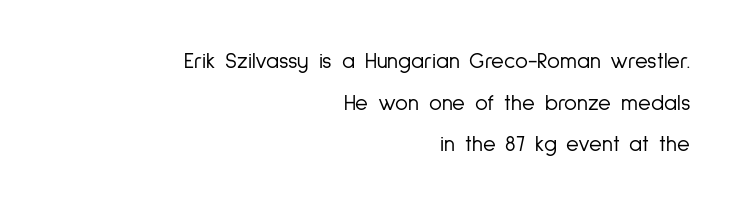
The image shows 22 px text type, upright; set right-aligned, line spacing 1.89x, normal letter spacing, not underlined.
